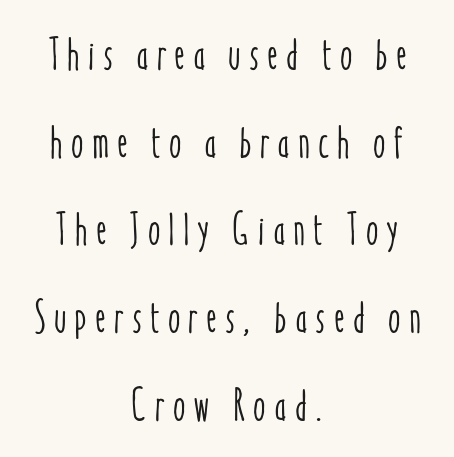
Leading is clearly above the norm, producing a sparse column. Casual observation: everything's sitting right in the middle. Posture: vertical. The glyphs are unaccompanied by any horizontal stroke below them. The passage shown is typed in a proportional face where columns would drift.
